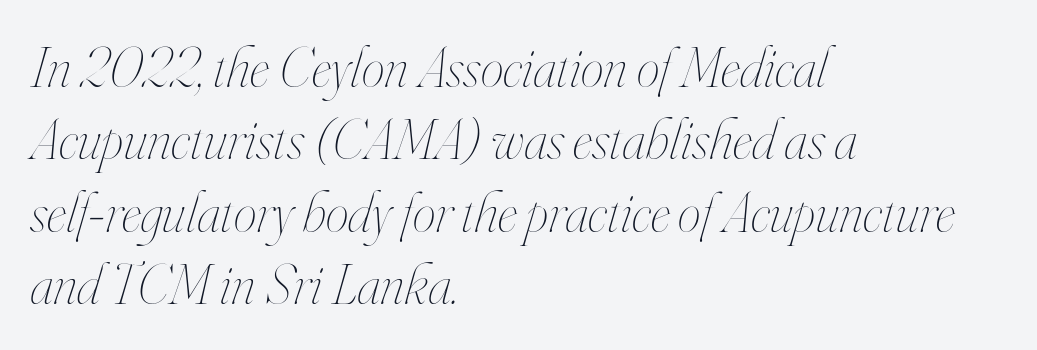
{"italic": "yes", "lean": "right", "slant_degrees": 16, "bold": "no", "weight": "thin", "width": "condensed", "stroke_contrast": "high", "x_height": "small", "monospaced": "no", "underline": "no", "align": "left", "line_spacing": "normal", "line_spacing_ratio": 1.25, "letter_spacing": "normal", "letter_spacing_em": 0.0, "glyph_px": 58}
